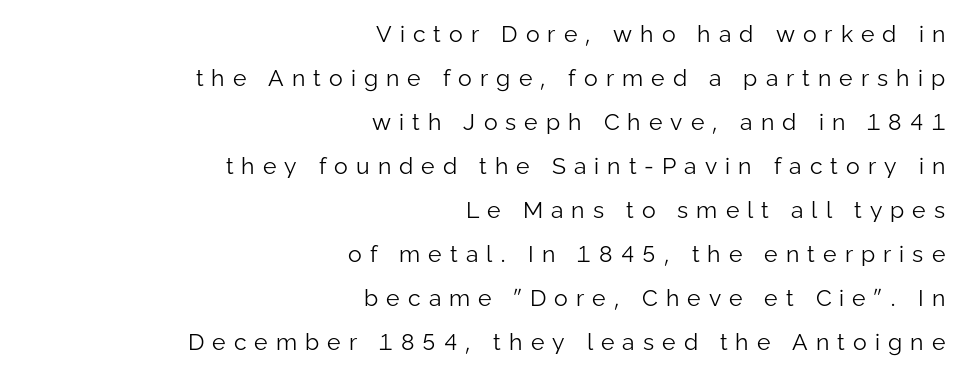
Q: Is the text bold? A: No.
Q: Is the text italic (slanted)? A: No, it is upright.
Q: Is the text underlined? A: No.
Q: How is the paragraph aligned? A: Right-aligned.
Q: Is the spacing between letters normal or unusually wide? A: Unusually wide.
Q: Is the spacing between lines tight, normal or loose? A: Loose.
